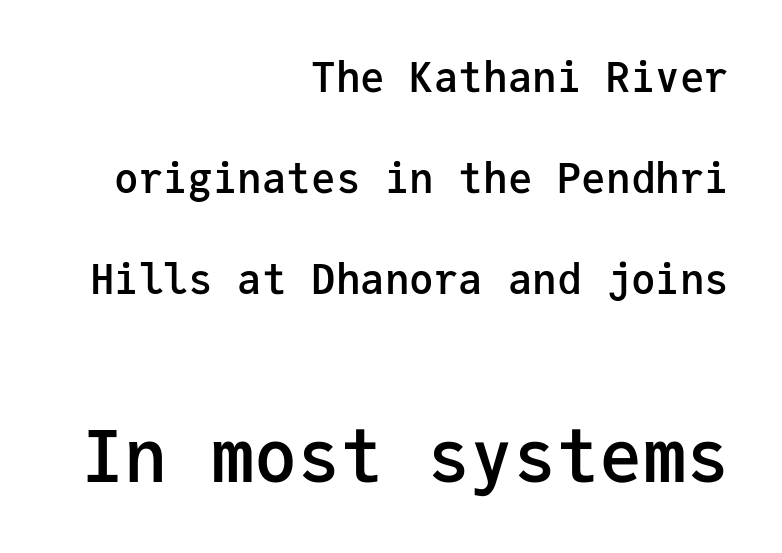
{"serif": "no", "italic": "no", "bold": "semi", "weight": "semibold", "width": "normal", "stroke_contrast": "low", "x_height": "medium", "monospaced": "yes", "underline": "no", "align": "right", "line_spacing": "loose", "line_spacing_ratio": 2.46, "letter_spacing": "normal", "letter_spacing_em": 0.0, "larger_block": "second", "size_ratio": 1.76, "glyph_px": 72}
